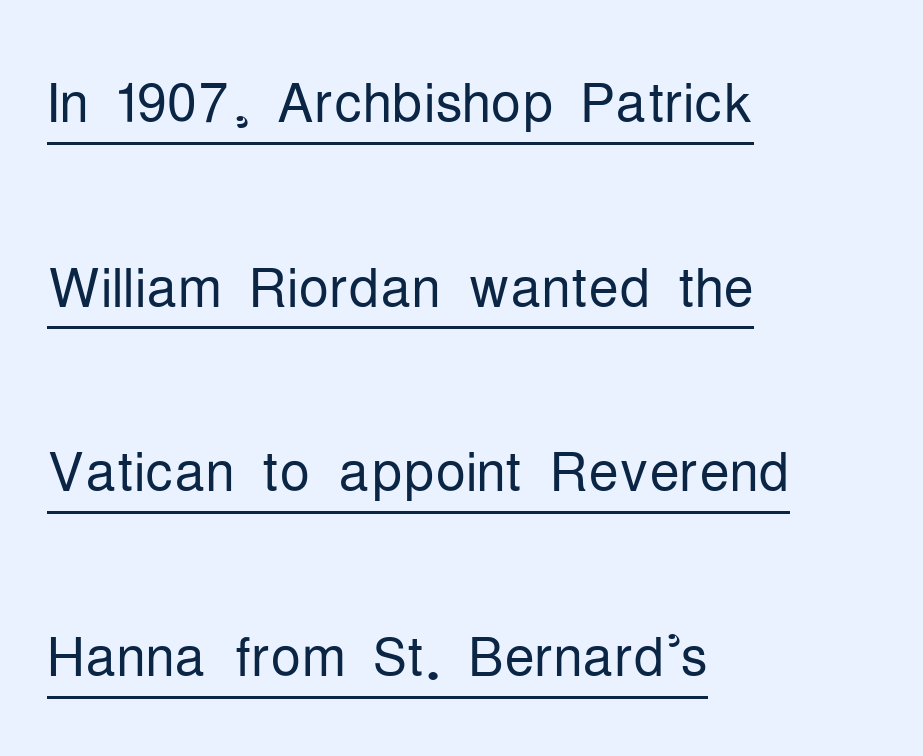
Weight: not bold — regular or lighter. Tracking value appears to be zero — textbook default spacing. Each letter's strokes conclude bluntly, with no projecting serifs. This sample trades compactness for vertical openness between lines. Looks like regular typesetting: each glyph gets only the width it needs. Glance below the letters and you will spot a drawn line.
